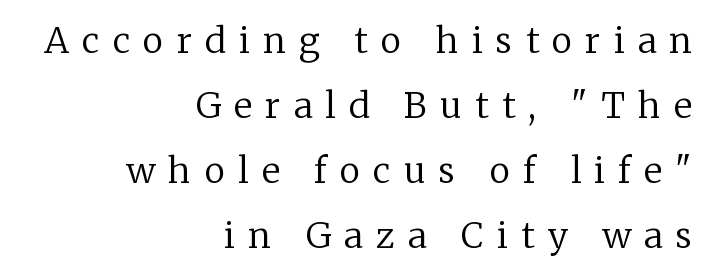
Note the varied advance widths — an 'i' is clearly narrower than an 'm'. The font family rendered here belongs to the serif group. Short note: letters widely spaced. The lines in this sample share a right terminus and differ only in where they begin. The space beneath each line is pristine and unruled. The font is comparable to plain body text, perhaps lighter.
